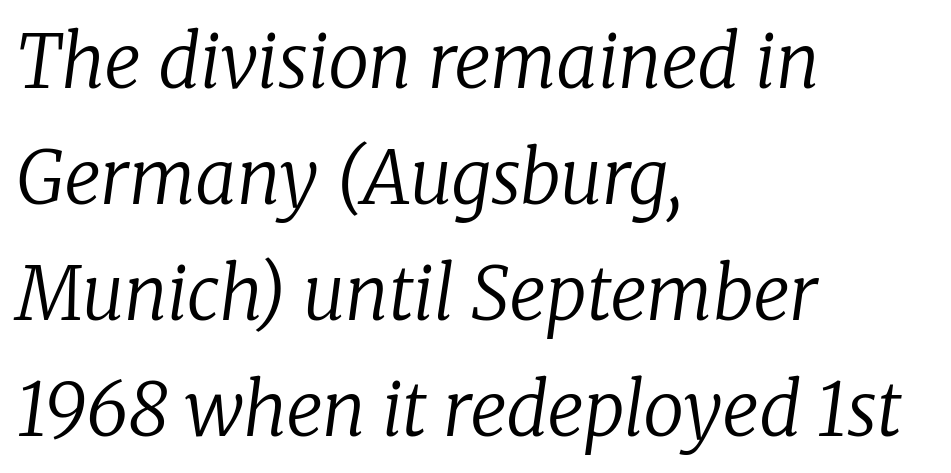
Q: Is the text bold? A: No.
Q: Is the text italic (slanted)? A: Yes, it leans right by about 8 degrees.
Q: Is the typeface a serif or a sans-serif typeface? A: Serif.
Q: Is the text underlined? A: No.
Q: How is the paragraph aligned? A: Left-aligned.
Q: Is the spacing between letters normal or unusually wide? A: Normal.
Q: Is the spacing between lines tight, normal or loose? A: Normal.
Q: Width (condensed, normal, or wide)? A: Normal.
Q: Stroke contrast? A: Low.
Q: x-height? A: Medium.
Q: Monospaced? A: No.
